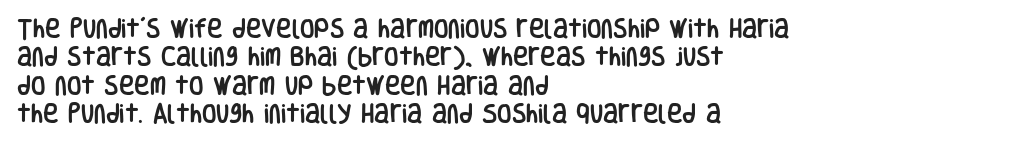
The image shows 21 px text type, upright; set left-aligned, normal line spacing (1.35x), normal letter spacing, not underlined.
